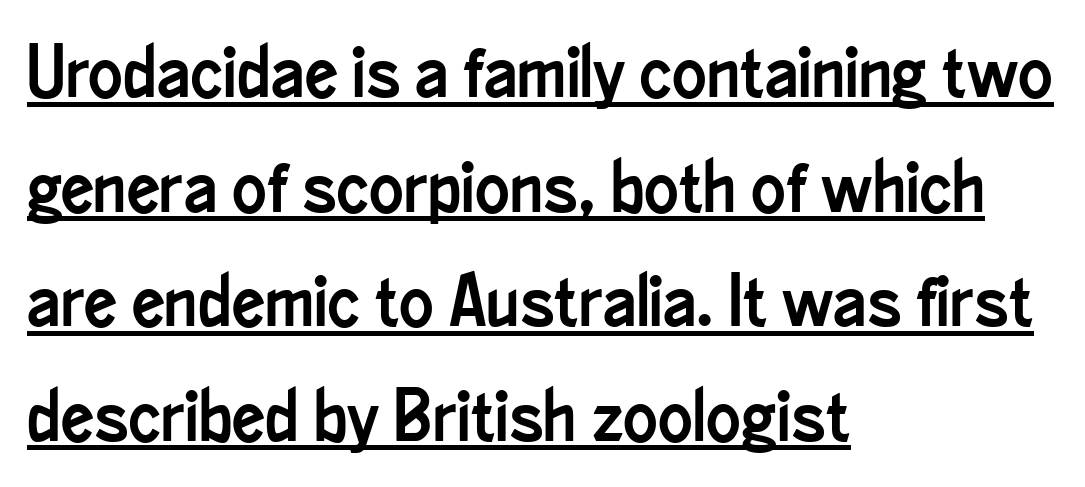
{"serif": "no", "italic": "no", "width": "condensed", "stroke_contrast": "low", "x_height": "small", "monospaced": "no", "underline": "yes", "align": "left", "line_spacing": "normal", "line_spacing_ratio": 1.57, "letter_spacing": "normal", "letter_spacing_em": 0.0, "glyph_px": 73}
